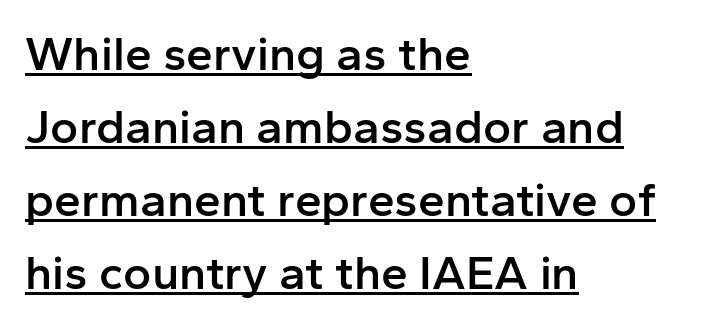
Q: Is the text bold? A: Semi-bold.
Q: Is the text italic (slanted)? A: No, it is upright.
Q: Is the typeface a serif or a sans-serif typeface? A: Sans-serif.
Q: Is the text underlined? A: Yes.
Q: How is the paragraph aligned? A: Left-aligned.
Q: Is the spacing between letters normal or unusually wide? A: Normal.
Q: Is the spacing between lines tight, normal or loose? A: Normal.
Q: Width (condensed, normal, or wide)? A: Normal.
Q: Stroke contrast? A: Low.
Q: x-height? A: Medium.
Q: Monospaced? A: No.
